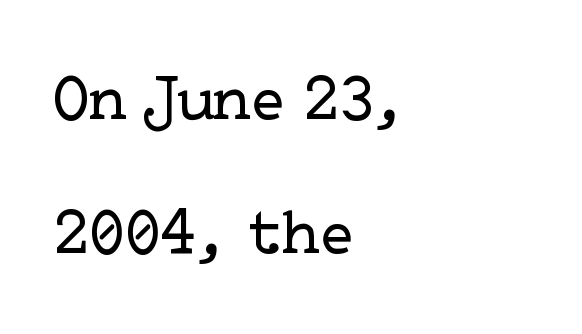
{"serif": "yes", "italic": "no", "bold": "no", "weight": "regular", "width": "normal", "stroke_contrast": "low", "x_height": "medium", "underline": "no", "align": "left", "line_spacing": "loose", "line_spacing_ratio": 2.1, "letter_spacing": "normal", "letter_spacing_em": 0.0, "glyph_px": 64}
